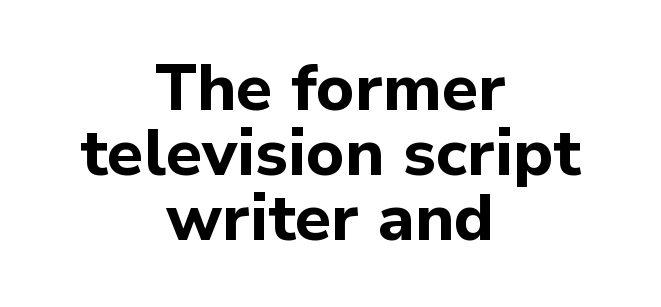
The image shows 65 px bold sans-serif type, upright; set centered, tight line spacing (1.0x), normal letter spacing, not underlined; low stroke contrast and a medium x-height.
